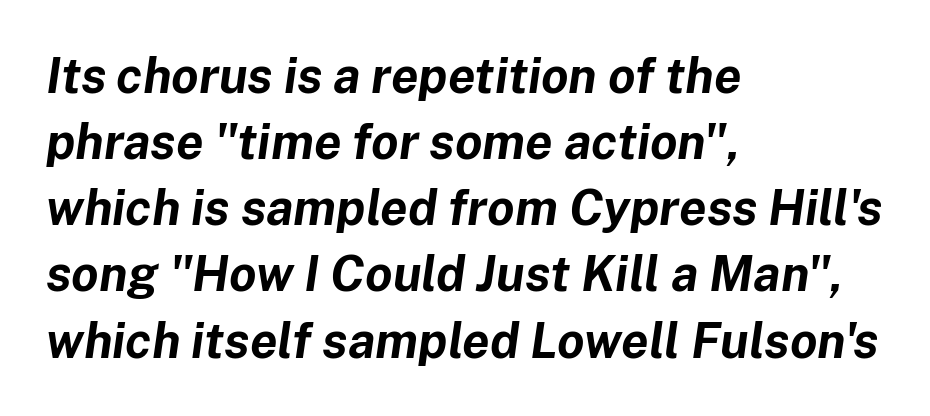
Q: Is the text bold? A: Yes.
Q: Is the text italic (slanted)? A: Yes, it leans right by about 8 degrees.
Q: Is the text underlined? A: No.
Q: How is the paragraph aligned? A: Left-aligned.
Q: Is the spacing between letters normal or unusually wide? A: Normal.
Q: Is the spacing between lines tight, normal or loose? A: Normal.
Q: Width (condensed, normal, or wide)? A: Normal.
Q: Stroke contrast? A: Low.
Q: x-height? A: Medium.
Q: Monospaced? A: No.
